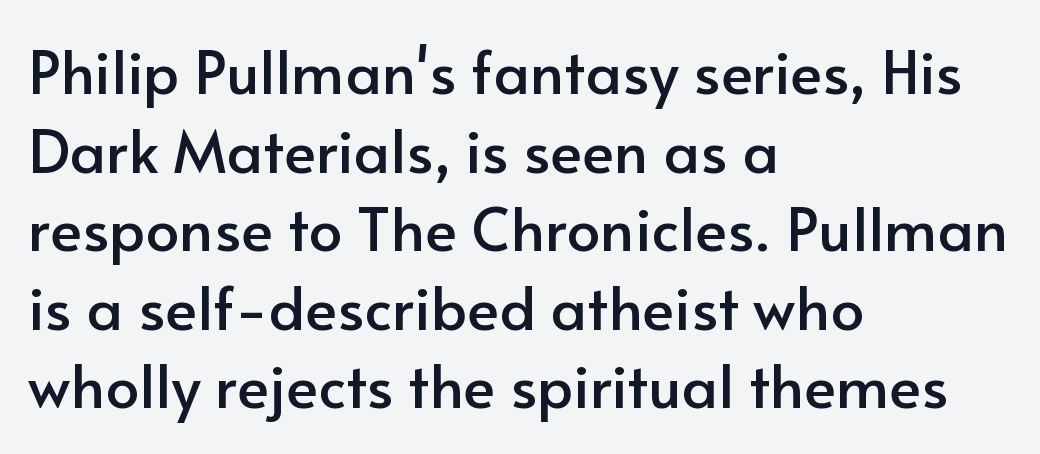
{"serif": "no", "italic": "no", "width": "normal", "stroke_contrast": "low", "x_height": "small", "monospaced": "no", "underline": "no", "align": "left", "line_spacing": "normal", "line_spacing_ratio": 1.31, "letter_spacing": "normal", "letter_spacing_em": 0.0, "glyph_px": 60}
